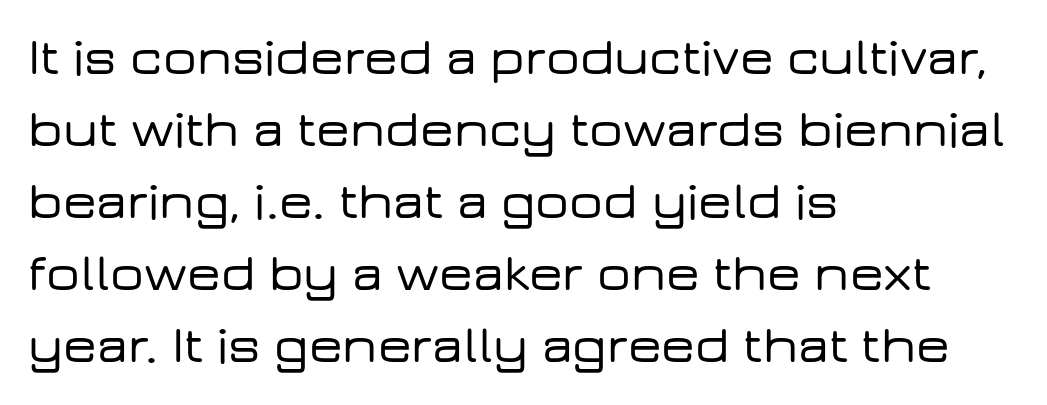
Q: Is the text italic (slanted)? A: No, it is upright.
Q: Is the typeface a serif or a sans-serif typeface? A: Sans-serif.
Q: Is the text underlined? A: No.
Q: How is the paragraph aligned? A: Left-aligned.
Q: Is the spacing between letters normal or unusually wide? A: Normal.
Q: Is the spacing between lines tight, normal or loose? A: Normal.
Q: Width (condensed, normal, or wide)? A: Wide.
Q: Stroke contrast? A: Low.
Q: x-height? A: Medium.
Q: Monospaced? A: No.
